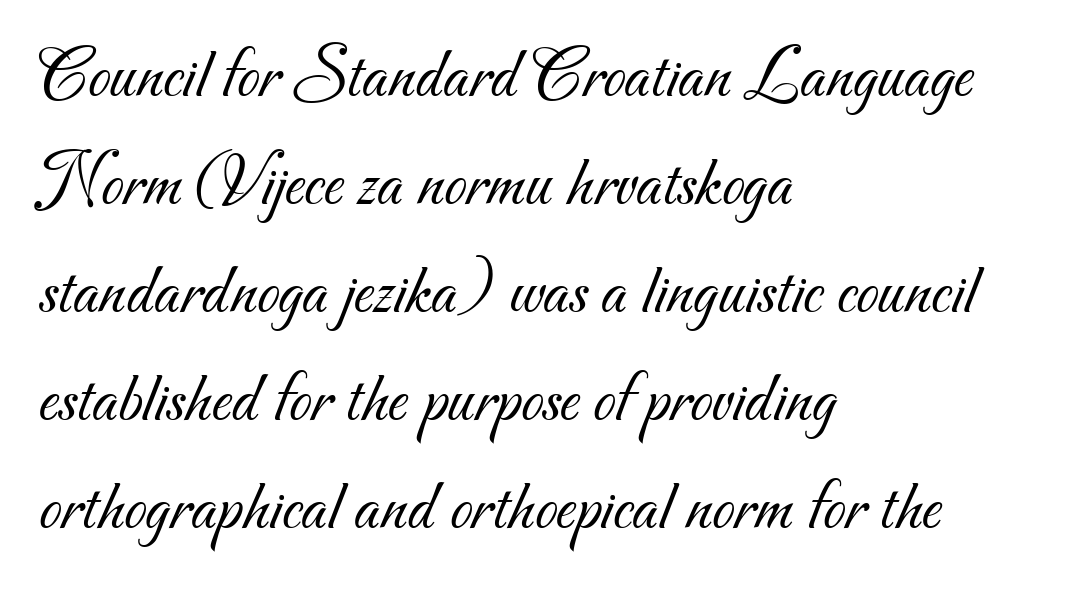
Characters follow at the spacing the type designer built in. Note the varied advance widths — an 'i' is clearly narrower than an 'm'. Baseline-to-baseline distance is the conventional proportion of letter height. Bare-footed words on every line. A quiet, ordinary-to-light weight characterises the typeface.
